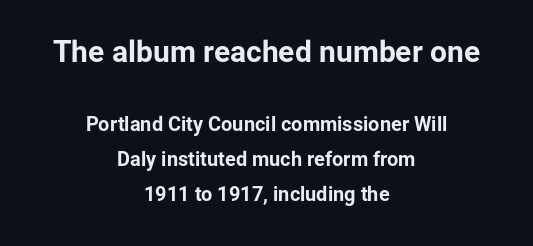
The image shows 30 px bold sans-serif type, upright; set centered, line spacing 1.76x, normal letter spacing, not underlined; the first (top) block is 1.5x larger; low stroke contrast and a medium x-height.
